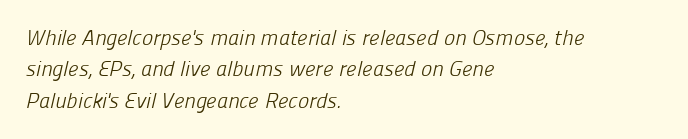
Q: Is the text bold? A: No.
Q: Is the text underlined? A: No.
Q: How is the paragraph aligned? A: Left-aligned.
Q: Is the spacing between letters normal or unusually wide? A: Normal.
Q: Is the spacing between lines tight, normal or loose? A: Normal.
